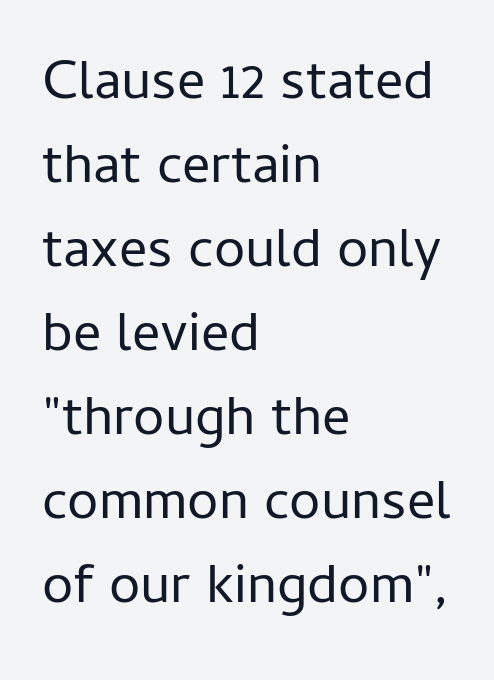
Inter-character spacing is left at the font's built-in metrics. Font category for this specimen: sans-serif. Each letter keeps its own natural width here, so spacing adapts to shape. Ascenders rise straight up at ninety degrees. Each new line begins a customary step beneath the previous one.
